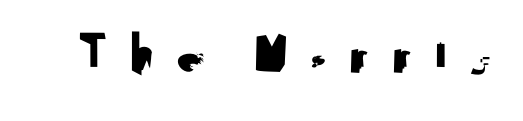
The image shows 58 px sans-serif type, upright; set unusually wide letter spacing (+0.35 em), not underlined; medium stroke contrast and a small x-height.
